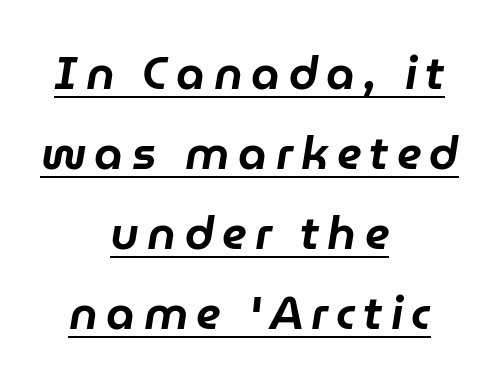
The image shows 46 px text type, italic (leaning right); set centered, line spacing 1.74x, underlined; low stroke contrast and a medium x-height.
